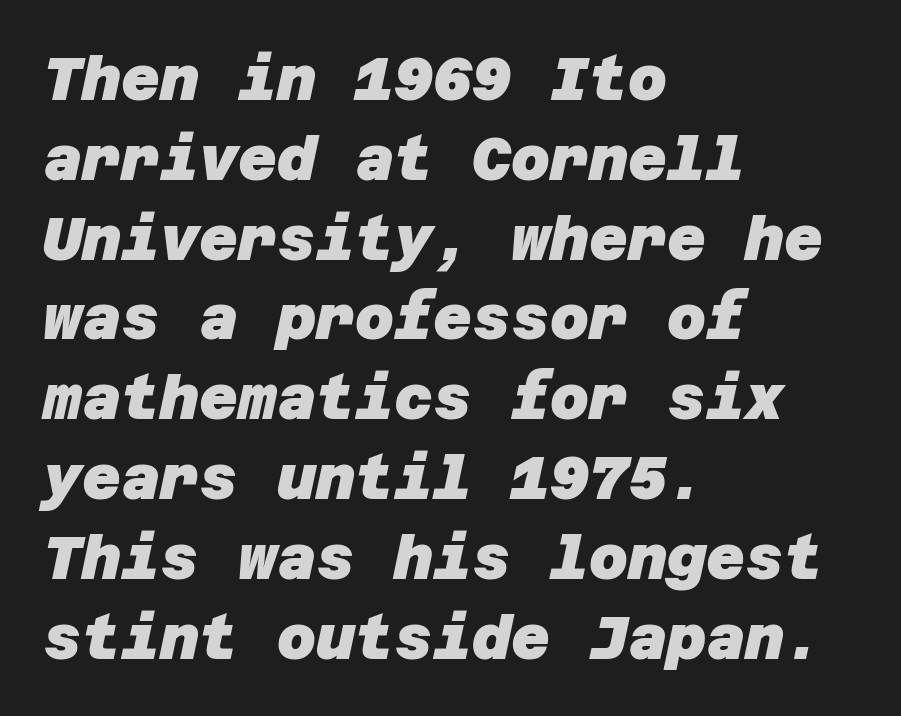
Q: Is the text bold? A: Yes.
Q: Is the typeface a serif or a sans-serif typeface? A: Sans-serif.
Q: Is the text underlined? A: No.
Q: How is the paragraph aligned? A: Left-aligned.
Q: Is the spacing between letters normal or unusually wide? A: Normal.
Q: Is the spacing between lines tight, normal or loose? A: Normal.
Q: Width (condensed, normal, or wide)? A: Normal.
Q: Stroke contrast? A: Low.
Q: x-height? A: Large.
